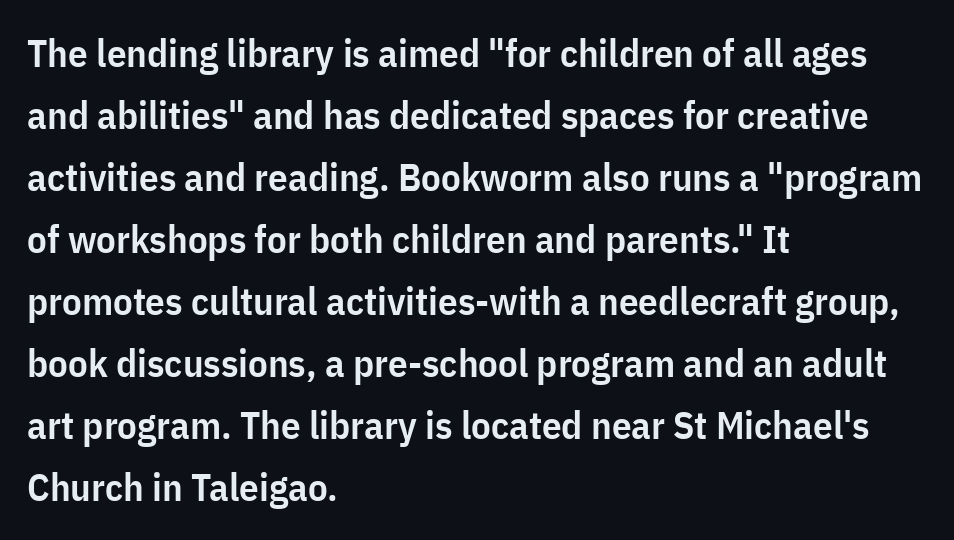
Q: Is the text bold? A: Semi-bold.
Q: Is the text italic (slanted)? A: No, it is upright.
Q: Is the typeface a serif or a sans-serif typeface? A: Sans-serif.
Q: Is the text underlined? A: No.
Q: How is the paragraph aligned? A: Left-aligned.
Q: Is the spacing between letters normal or unusually wide? A: Normal.
Q: Is the spacing between lines tight, normal or loose? A: Normal.
Q: Width (condensed, normal, or wide)? A: Condensed.
Q: Stroke contrast? A: Low.
Q: x-height? A: Medium.
Q: Monospaced? A: No.
